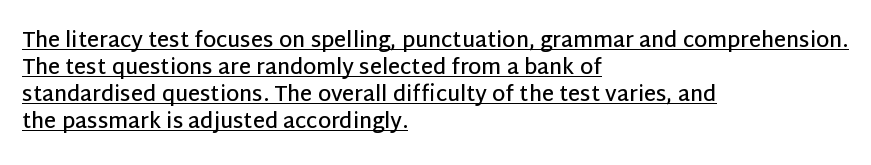
The image shows 21 px text type, upright; set left-aligned, normal line spacing (1.28x), normal letter spacing, underlined.
